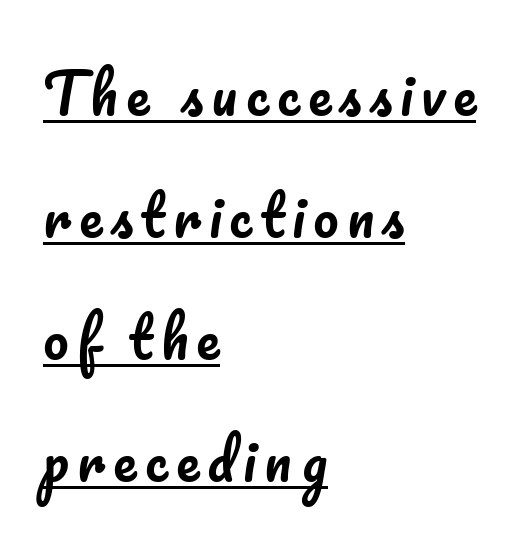
The image shows 56 px text type; set left-aligned, loose line spacing (2.18x), underlined; low stroke contrast and a small x-height.
